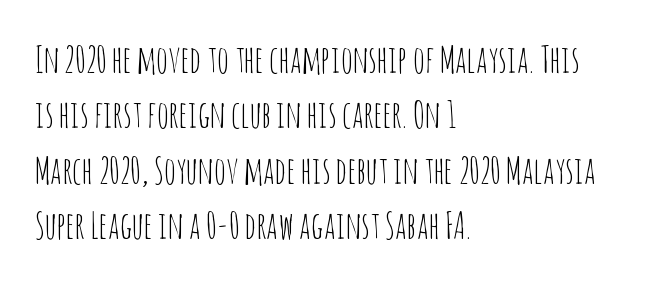
The passage shown is typed in a proportional face where columns would drift. Counters stay open thanks to moderate or lighter strokes. The face used here is rendered with its standard letterfit. If you drew a line through each stem, it would be perfectly vertical. This rendering employs a face without finishing strokes, i.e., a sans-serif.
